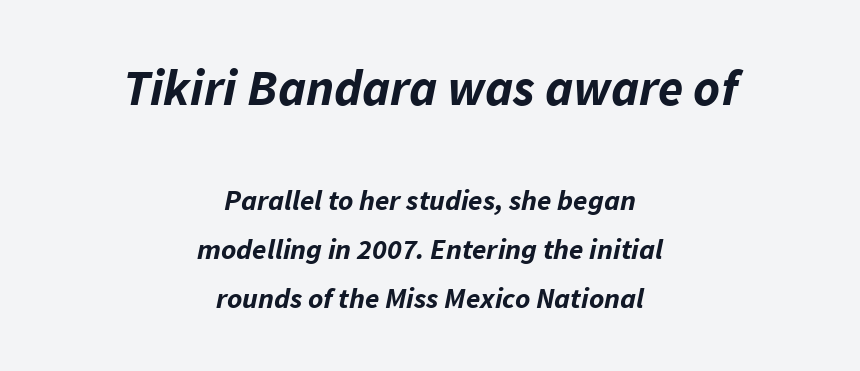
Q: Is the text bold? A: Yes.
Q: Is the text italic (slanted)? A: Yes, it leans right by about 11 degrees.
Q: Is the text underlined? A: No.
Q: How is the paragraph aligned? A: Centered.
Q: Is the spacing between letters normal or unusually wide? A: Normal.
Q: Is the spacing between lines tight, normal or loose? A: Normal.
Q: Which block of text is set in a larger size, the first (top) or the second (bottom)? A: The first (top) one.
Q: Width (condensed, normal, or wide)? A: Normal.
Q: Stroke contrast? A: Low.
Q: x-height? A: Medium.
Q: Monospaced? A: No.
